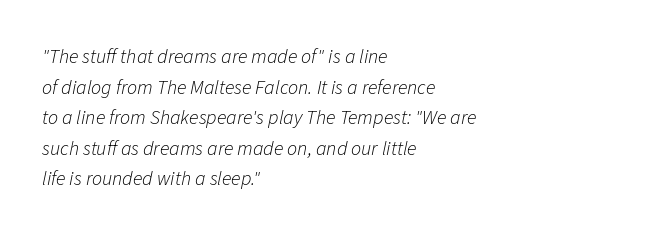
The image shows 20 px text type, italic (leaning right); set left-aligned, normal line spacing (1.53x), normal letter spacing, not underlined.
